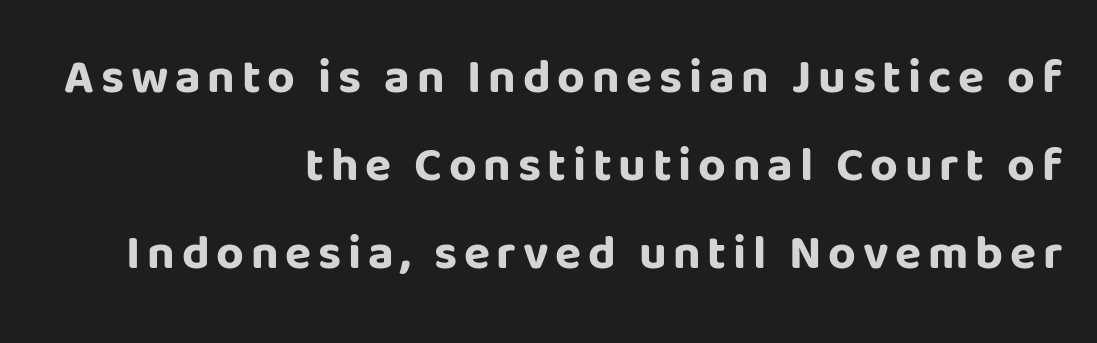
Q: Is the text bold? A: Yes.
Q: Is the text italic (slanted)? A: No, it is upright.
Q: Is the typeface a serif or a sans-serif typeface? A: Sans-serif.
Q: Is the text underlined? A: No.
Q: How is the paragraph aligned? A: Right-aligned.
Q: Width (condensed, normal, or wide)? A: Normal.
Q: Stroke contrast? A: Low.
Q: x-height? A: Large.
Q: Monospaced? A: No.
